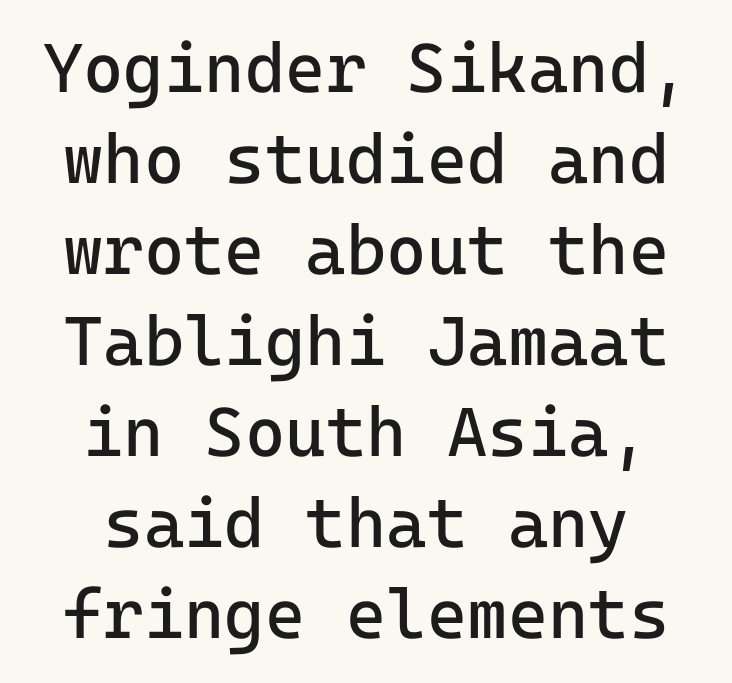
Q: Is the text bold? A: No.
Q: Is the text italic (slanted)? A: No, it is upright.
Q: Is the typeface a serif or a sans-serif typeface? A: Sans-serif.
Q: Is the text underlined? A: No.
Q: How is the paragraph aligned? A: Centered.
Q: Is the spacing between letters normal or unusually wide? A: Normal.
Q: Is the spacing between lines tight, normal or loose? A: Normal.
Q: Width (condensed, normal, or wide)? A: Normal.
Q: Stroke contrast? A: Low.
Q: x-height? A: Medium.
